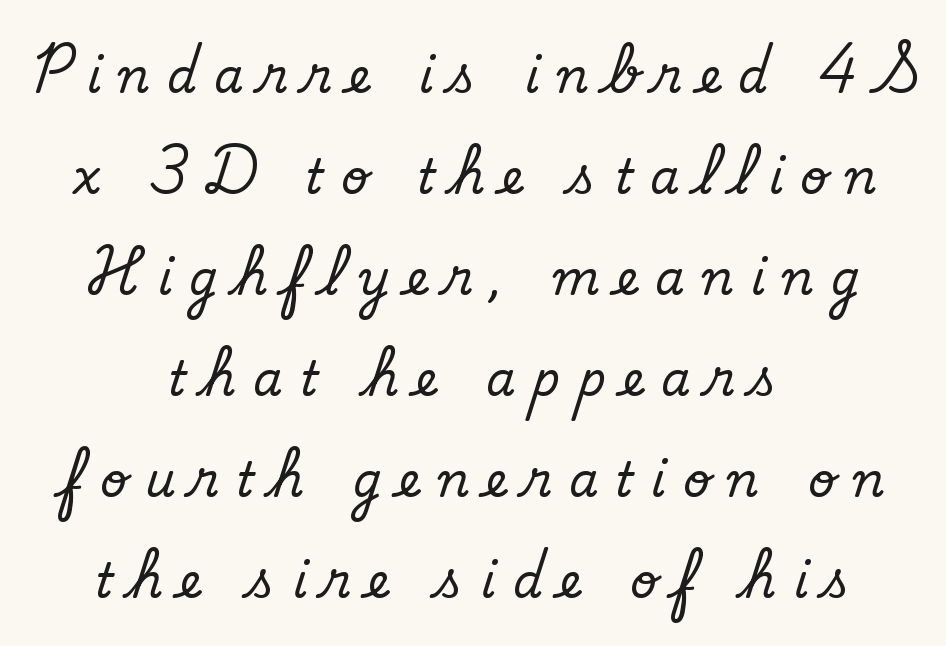
Students, note that the glyphs here are deliberately spaced far apart. Visually the block forms a symmetrical silhouette, jagged on both flanks. Unbolded letterforms with no extra heft. Looks like regular typesetting: each glyph gets only the width it needs.
